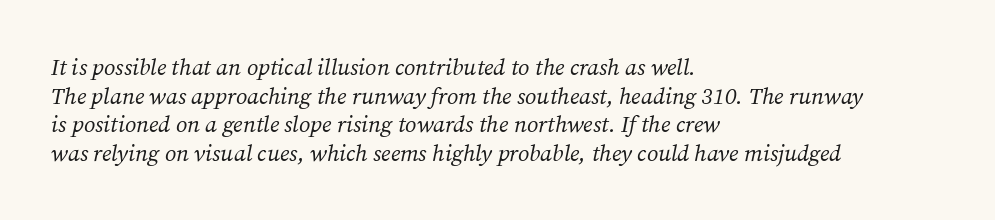
{"italic": "yes", "lean": "right", "slant_degrees": 12, "bold": "no", "underline": "no", "align": "left", "line_spacing_ratio": 1.24, "letter_spacing": "normal", "letter_spacing_em": 0.0, "glyph_px": 23}
